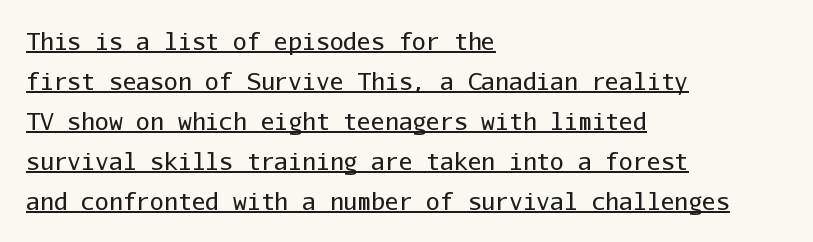
Q: Is the text bold? A: No.
Q: Is the text italic (slanted)? A: No, it is upright.
Q: Is the text underlined? A: Yes.
Q: How is the paragraph aligned? A: Left-aligned.
Q: Is the spacing between letters normal or unusually wide? A: Normal.
